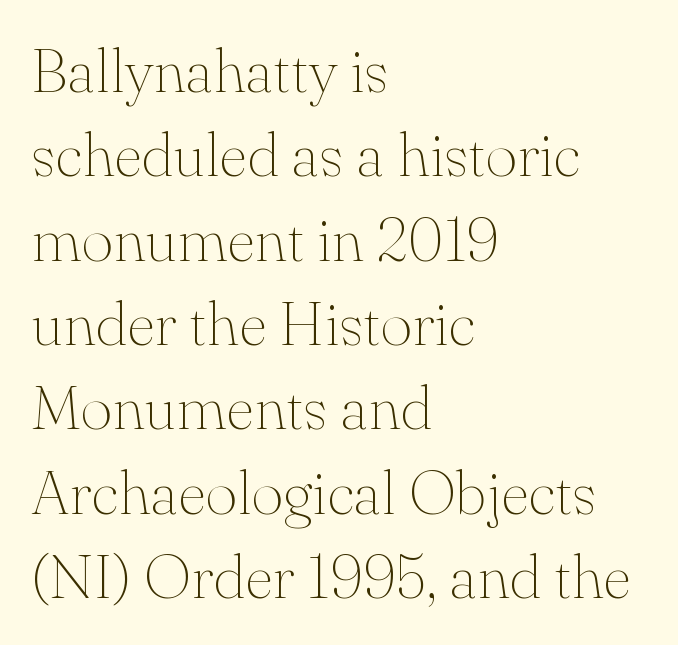
{"serif": "yes", "italic": "no", "bold": "no", "weight": "thin", "width": "normal", "stroke_contrast": "medium", "x_height": "small", "monospaced": "no", "underline": "no", "align": "left", "line_spacing": "normal", "line_spacing_ratio": 1.36, "letter_spacing": "normal", "letter_spacing_em": 0.0, "glyph_px": 62}
